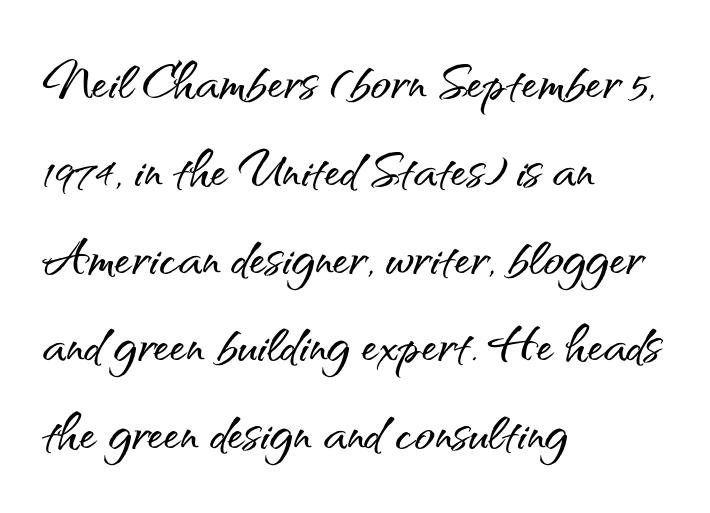
Looks like regular typesetting: each glyph gets only the width it needs. This rendering employs a face without finishing strokes, i.e., a sans-serif. Default kerning and tracking; the words read as compact shapes. Anything drawn beneath the words? Only blank space. The vertical gap from one line to the next is medium.
